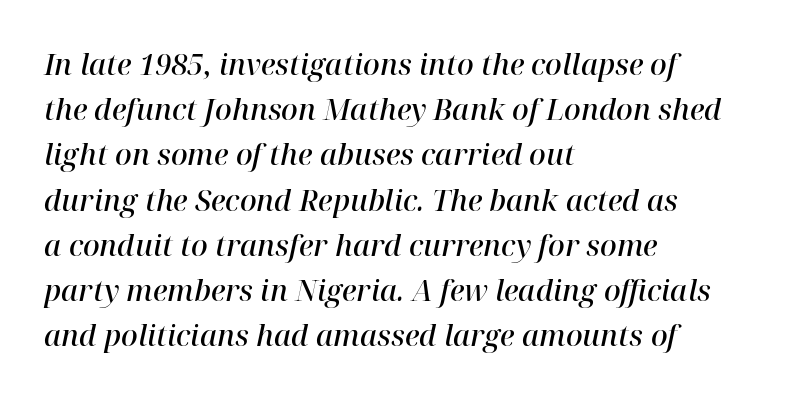
The image shows 29 px semibold serif type, italic (leaning right); set left-aligned, normal line spacing (1.56x), normal letter spacing, not underlined; high stroke contrast and a medium x-height.
